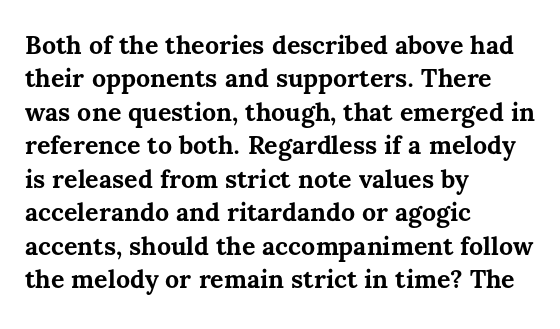
Notice how the passage keeps a crisp vertical edge on the left only. Ordinary non-slanted type is in use. This sample uses plain, unmodified letter spacing. Strong, thick strokes mark this as bold type. Normally led — the rows are evenly, conventionally spaced.
